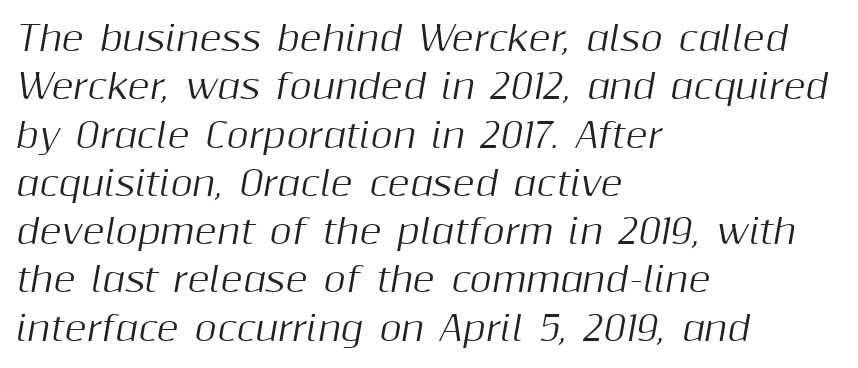
Spacing between characters is what you'd get straight out of the box. It's the slanting kind of type. Students, observe: this is what conventionally led text looks like. These lines are rendered in a variable-pitch font. A classic flush-left, rag-right setting is used for this passage.
